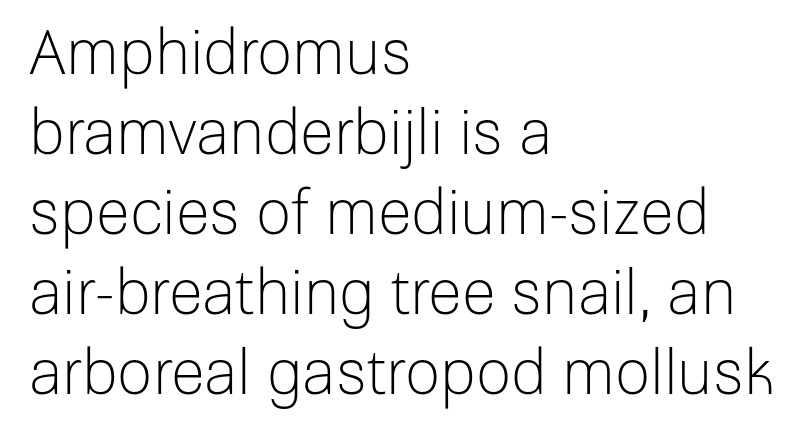
The image shows 62 px light sans-serif type, upright; set left-aligned, normal line spacing (1.29x), normal letter spacing, not underlined; low stroke contrast and a medium x-height.
